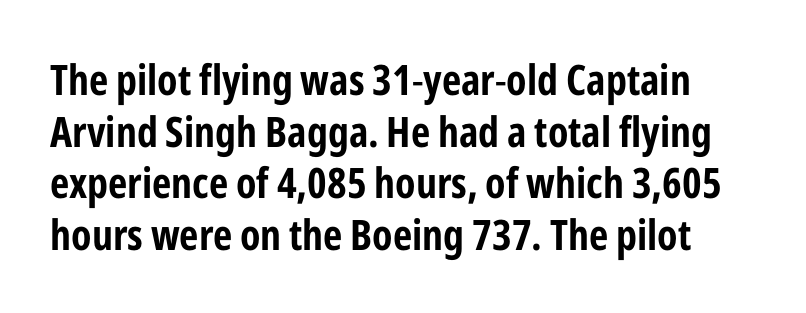
The image shows 42 px condensed sans-serif type, upright; set line spacing 1.23x, normal letter spacing, not underlined; low stroke contrast and a medium x-height.
